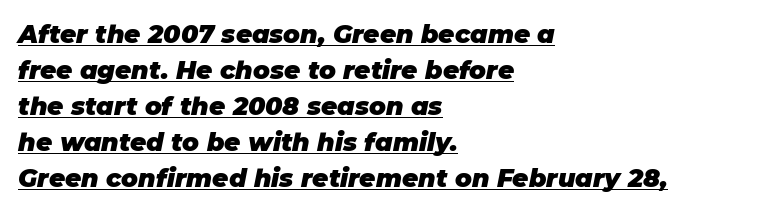
The image shows 25 px bold type, italic (leaning right); set left-aligned, normal line spacing (1.44x), normal letter spacing, underlined.
